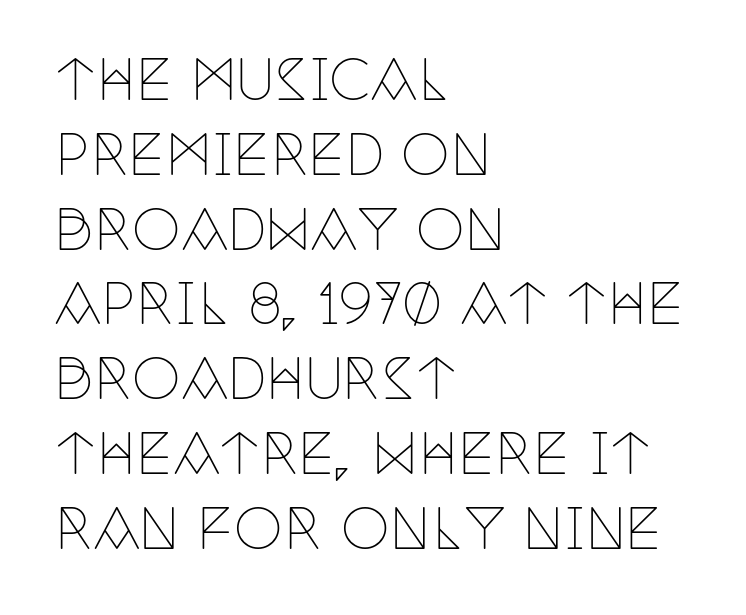
Style check: upright. The rendering uses a moderate line-height, typical for paragraphs. The text was rendered using a seriffed face with decorative stroke endings. Heaviness? Minimal to ordinary, like unemphasized prose. The passage shown is not underscored anywhere. Is this a fixed-width face? No — the glyphs have proportional, varying widths.
